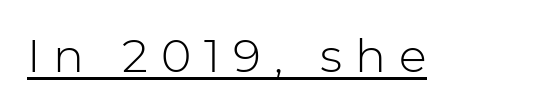
{"serif": "no", "italic": "no", "bold": "no", "weight": "light", "width": "normal", "stroke_contrast": "low", "x_height": "medium", "monospaced": "no", "underline": "yes", "letter_spacing": "wide", "letter_spacing_em": 0.28, "glyph_px": 46}
